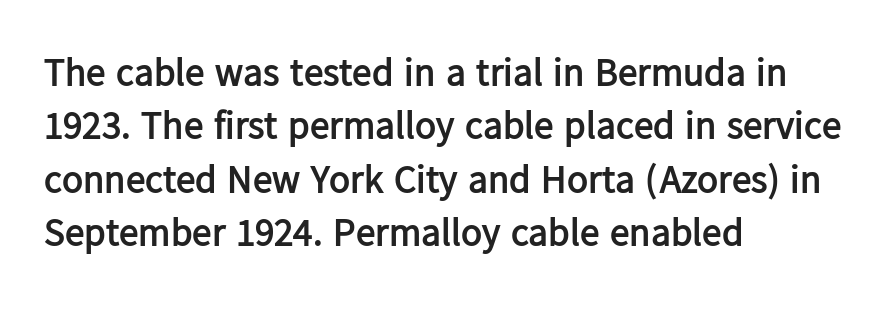
Is there any slant? The stems are plumb. The foot of each line stays bare and open. Leading matches the norm, producing a regular column. Each letter keeps its own natural width here, so spacing adapts to shape. This rendering employs a face without finishing strokes, i.e., a sans-serif.
